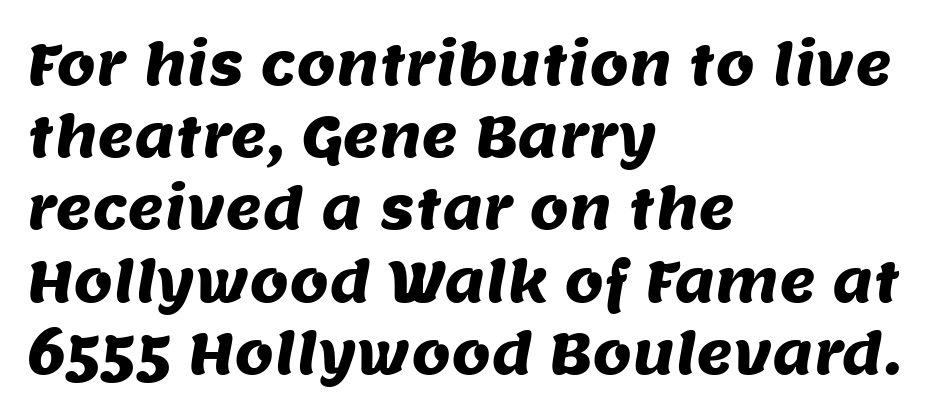
Q: Is the typeface a serif or a sans-serif typeface? A: Sans-serif.
Q: Is the text underlined? A: No.
Q: How is the paragraph aligned? A: Left-aligned.
Q: Is the spacing between letters normal or unusually wide? A: Normal.
Q: Is the spacing between lines tight, normal or loose? A: Normal.
Q: Width (condensed, normal, or wide)? A: Normal.
Q: Stroke contrast? A: Medium.
Q: x-height? A: Large.
Q: Monospaced? A: No.
